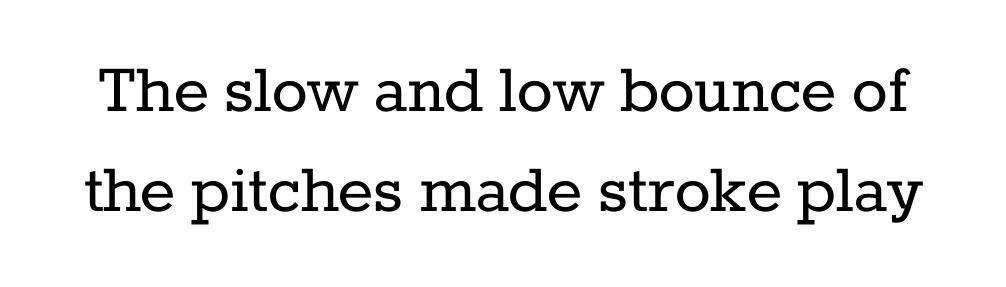
{"serif": "yes", "italic": "no", "bold": "no", "weight": "regular", "width": "normal", "stroke_contrast": "low", "x_height": "medium", "monospaced": "no", "underline": "no", "line_spacing": "normal", "line_spacing_ratio": 1.33, "letter_spacing": "normal", "letter_spacing_em": 0.0, "glyph_px": 75}
